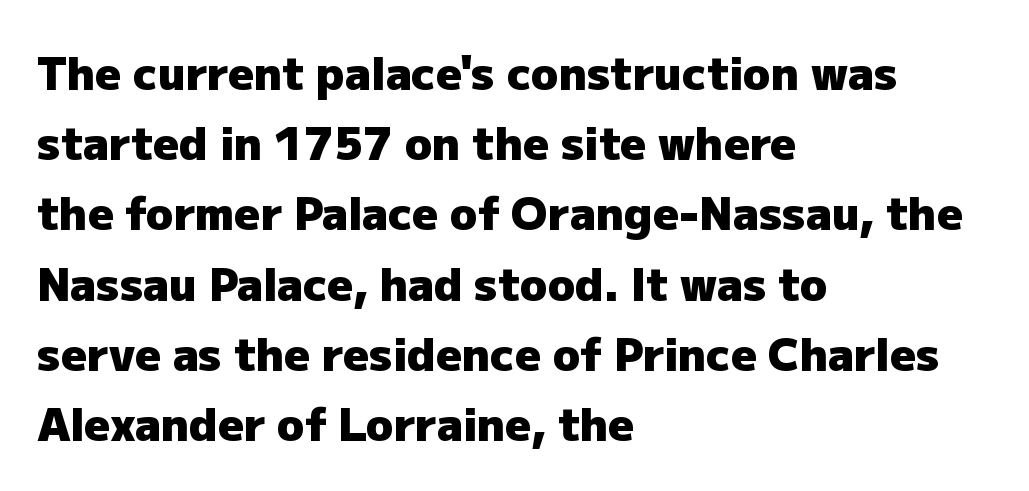
{"serif": "no", "italic": "no", "bold": "yes", "weight": "heavy", "width": "normal", "stroke_contrast": "low", "x_height": "medium", "monospaced": "no", "underline": "no", "align": "left", "line_spacing": "normal", "line_spacing_ratio": 1.56, "letter_spacing": "normal", "letter_spacing_em": 0.0, "glyph_px": 45}
